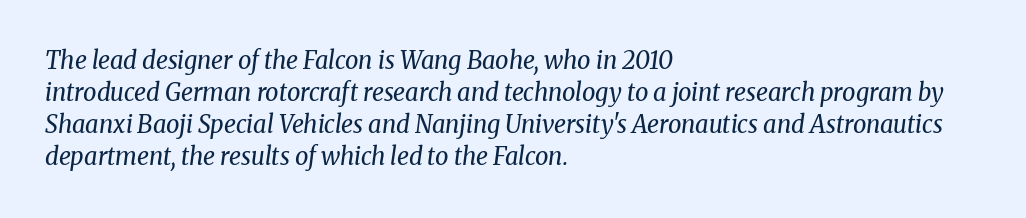
Q: Is the text bold? A: No.
Q: Is the text italic (slanted)? A: Yes, it leans right by about 8 degrees.
Q: Is the text underlined? A: No.
Q: How is the paragraph aligned? A: Left-aligned.
Q: Is the spacing between letters normal or unusually wide? A: Normal.
Q: Is the spacing between lines tight, normal or loose? A: Normal.
